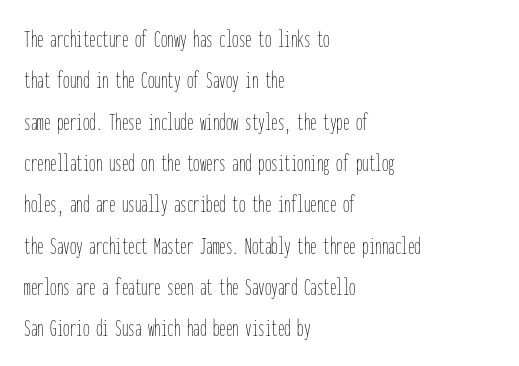
Q: Is the text bold? A: No.
Q: Is the text italic (slanted)? A: No, it is upright.
Q: Is the text underlined? A: No.
Q: How is the paragraph aligned? A: Left-aligned.
Q: Is the spacing between letters normal or unusually wide? A: Normal.
Q: Is the spacing between lines tight, normal or loose? A: Normal.
